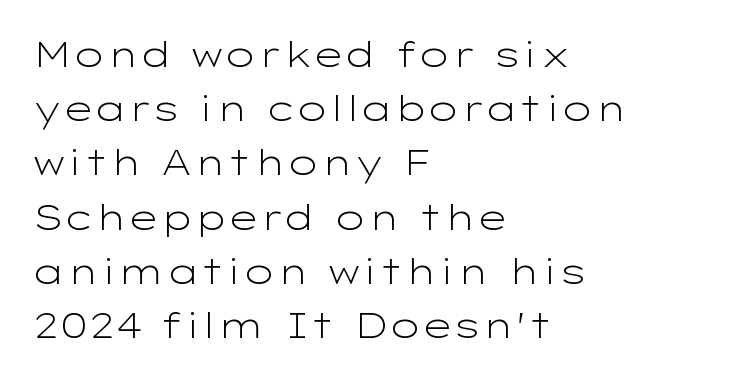
{"serif": "no", "italic": "no", "bold": "no", "weight": "light", "width": "wide", "stroke_contrast": "low", "x_height": "medium", "monospaced": "no", "underline": "no", "align": "left", "line_spacing": "normal", "line_spacing_ratio": 1.55, "letter_spacing": "normal", "letter_spacing_em": 0.0, "glyph_px": 35}
